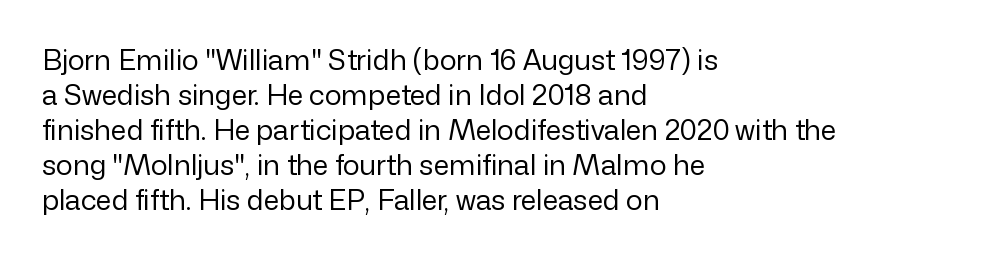
{"serif": "no", "italic": "no", "bold": "no", "weight": "regular", "width": "normal", "stroke_contrast": "low", "x_height": "medium", "monospaced": "no", "underline": "no", "align": "left", "line_spacing": "normal", "line_spacing_ratio": 1.25, "letter_spacing": "normal", "letter_spacing_em": 0.0, "glyph_px": 28}
